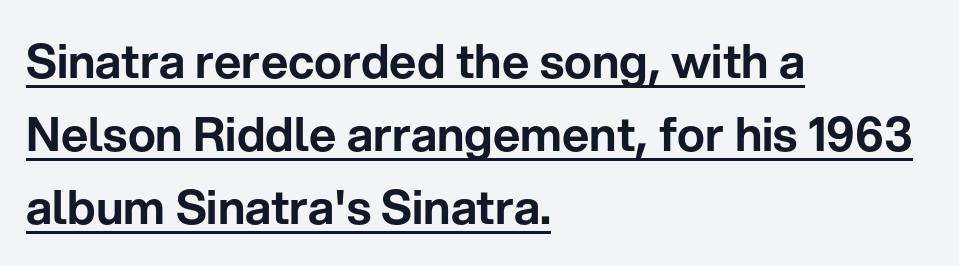
The image shows 47 px sans-serif type, upright; set left-aligned, normal line spacing (1.55x), normal letter spacing, underlined; low stroke contrast and a medium x-height.
